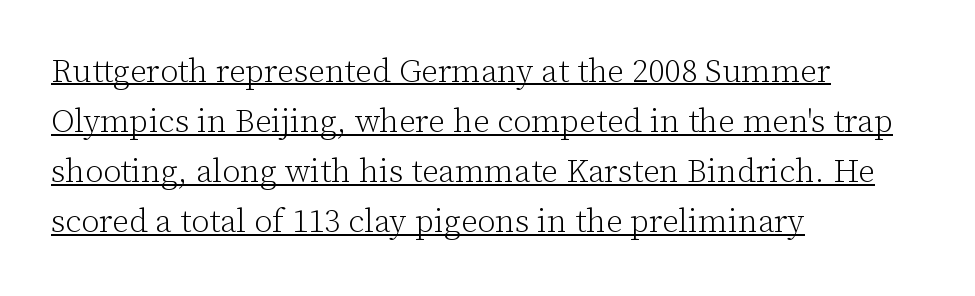
Rendered with straight, roman letterforms. Compared with a centered layout, this one pins lines to the left instead. The face used here is rendered with its standard letterfit. The strokes are not fattened; the text isn't bold. Vertical spacing — default.
